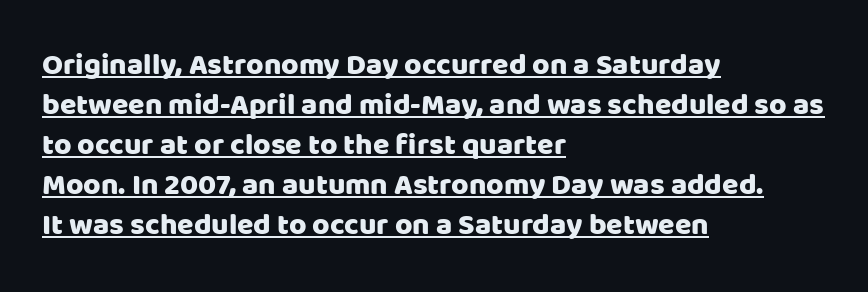
The image shows 30 px sans-serif type, upright; set left-aligned, normal line spacing (1.33x), normal letter spacing, underlined; low stroke contrast and a large x-height.
